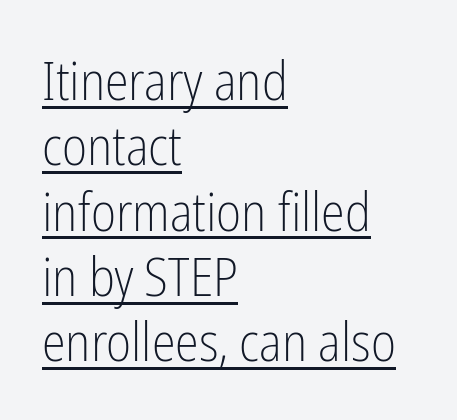
{"serif": "no", "italic": "no", "bold": "no", "weight": "light", "width": "condensed", "stroke_contrast": "low", "x_height": "medium", "monospaced": "no", "underline": "yes", "align": "left", "line_spacing_ratio": 1.21, "letter_spacing": "normal", "letter_spacing_em": 0.0, "glyph_px": 54}
